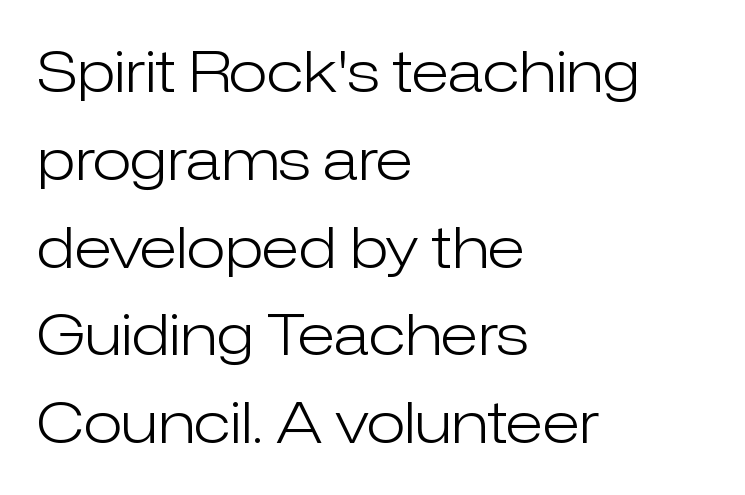
The designer left line spacing at the default. The weight tops out at a normal text grade. Looks like regular typesetting: each glyph gets only the width it needs. Caption: standard tracking, unaltered.
